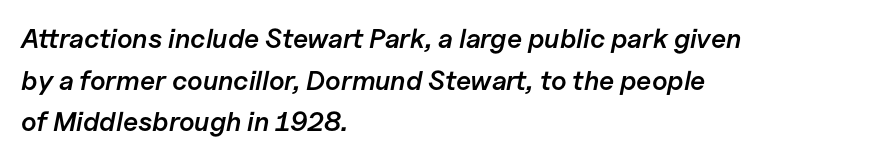
Q: Is the text bold? A: Semi-bold.
Q: Is the text italic (slanted)? A: Yes, it leans right by about 11 degrees.
Q: Is the text underlined? A: No.
Q: How is the paragraph aligned? A: Left-aligned.
Q: Is the spacing between letters normal or unusually wide? A: Normal.
Q: Is the spacing between lines tight, normal or loose? A: Normal.
